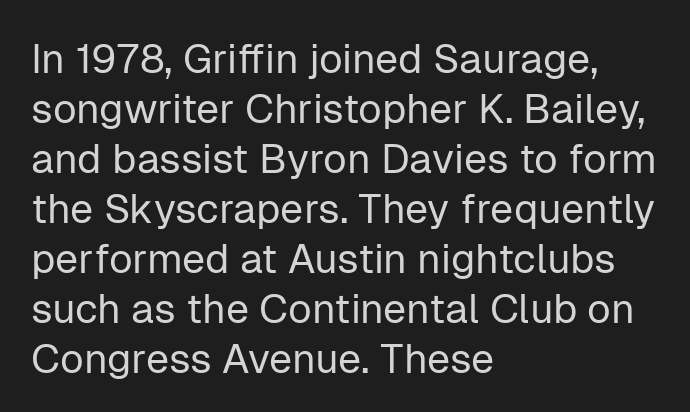
Q: Is the text bold? A: No.
Q: Is the text italic (slanted)? A: No, it is upright.
Q: Is the typeface a serif or a sans-serif typeface? A: Sans-serif.
Q: Is the text underlined? A: No.
Q: How is the paragraph aligned? A: Left-aligned.
Q: Is the spacing between letters normal or unusually wide? A: Normal.
Q: Width (condensed, normal, or wide)? A: Normal.
Q: Stroke contrast? A: Low.
Q: x-height? A: Medium.
Q: Monospaced? A: No.
